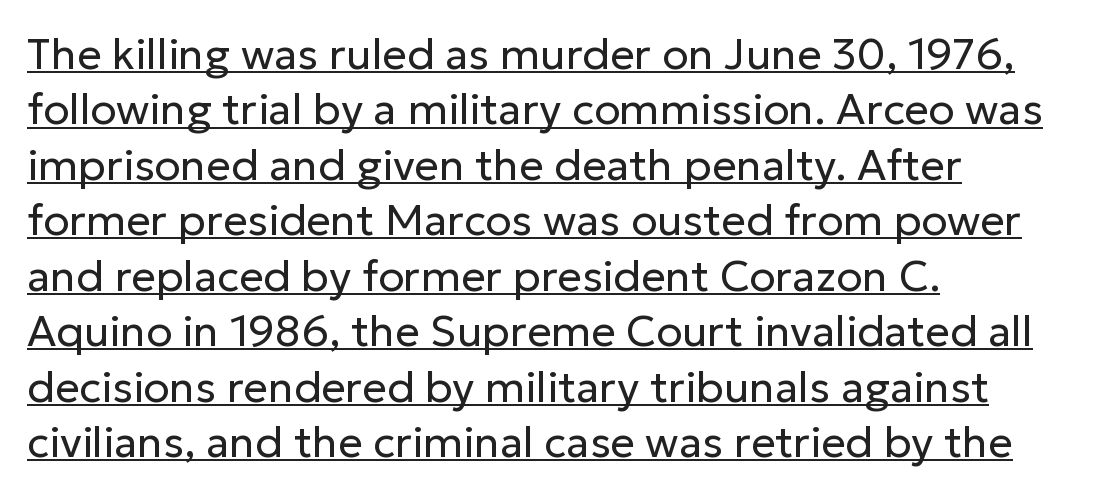
Stem width sits at or under what a default text font uses. Caption: multi-line text, flush left, ragged right. Every word sits above its own underline. Look at the tracking — it's just the regular setting, nothing added. This block has exactly the height ordinary leading produces. Nothing sits at the stroke ends, so this counts as sans-serif.
